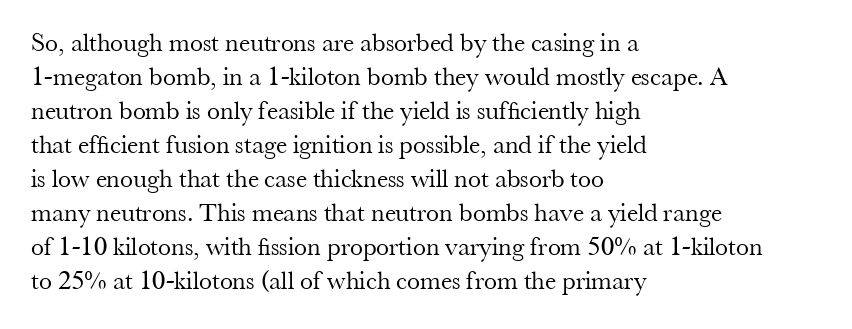
Q: Is the text bold? A: No.
Q: Is the text italic (slanted)? A: No, it is upright.
Q: Is the text underlined? A: No.
Q: How is the paragraph aligned? A: Left-aligned.
Q: Is the spacing between letters normal or unusually wide? A: Normal.
Q: Is the spacing between lines tight, normal or loose? A: Normal.
